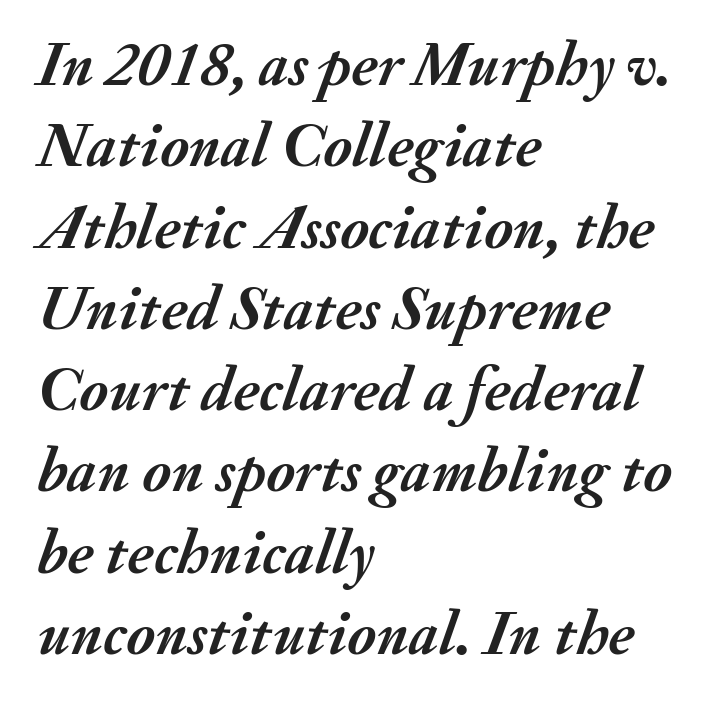
The image shows 63 px semibold type, italic (leaning right); set left-aligned, normal line spacing (1.29x), normal letter spacing, not underlined; medium stroke contrast and a small x-height.
